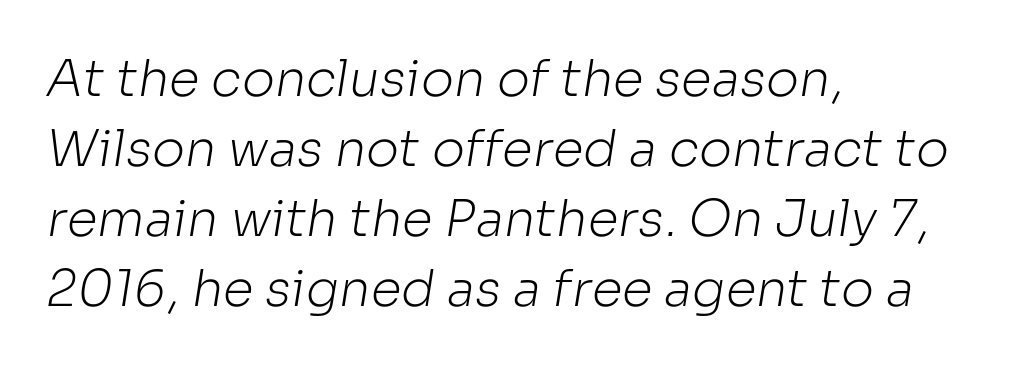
The image shows 50 px light sans-serif type; set left-aligned, normal line spacing (1.4x), normal letter spacing, not underlined; low stroke contrast and a medium x-height.
